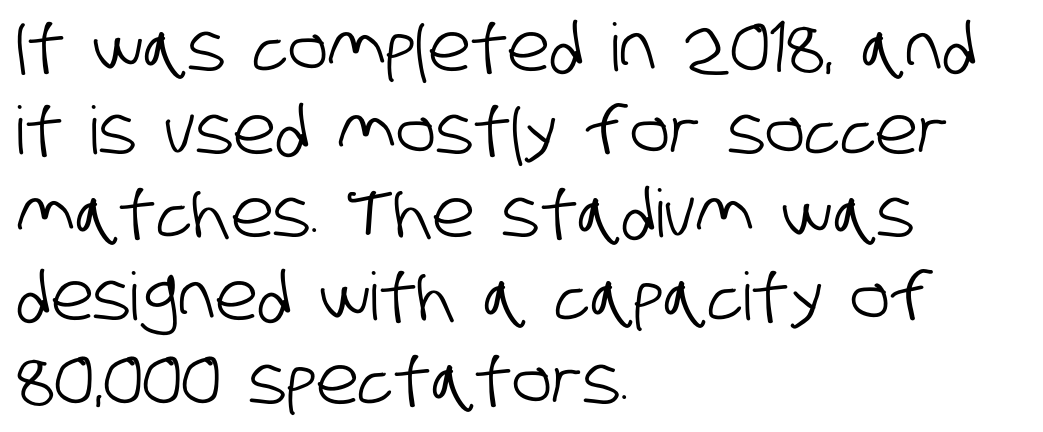
{"serif": "no", "width": "condensed", "stroke_contrast": "low", "x_height": "large", "monospaced": "no", "underline": "no", "align": "left", "line_spacing": "normal", "line_spacing_ratio": 1.26, "letter_spacing": "normal", "letter_spacing_em": 0.0, "glyph_px": 66}
